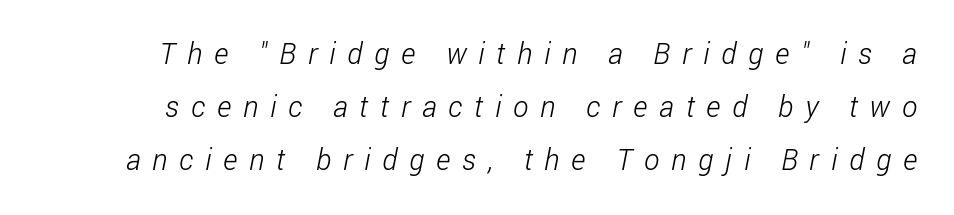
Q: Is the text bold? A: No.
Q: Is the typeface a serif or a sans-serif typeface? A: Sans-serif.
Q: Is the text underlined? A: No.
Q: Is the spacing between letters normal or unusually wide? A: Unusually wide.
Q: Width (condensed, normal, or wide)? A: Condensed.
Q: Stroke contrast? A: Low.
Q: x-height? A: Medium.
Q: Monospaced? A: No.
